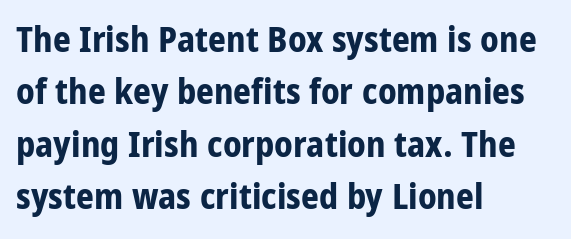
The image shows 35 px bold, condensed sans-serif type, upright; set left-aligned, normal line spacing (1.5x), normal letter spacing, not underlined; low stroke contrast and a large x-height.
